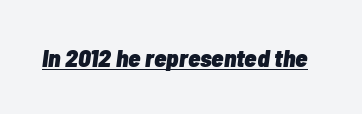
The image shows 25 px bold type, italic (leaning right); set normal letter spacing, underlined.
